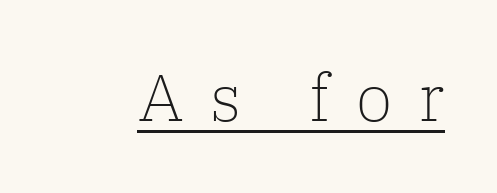
The image shows 66 px light serif type, upright; set unusually wide letter spacing (+0.4 em), underlined; low stroke contrast and a medium x-height.
